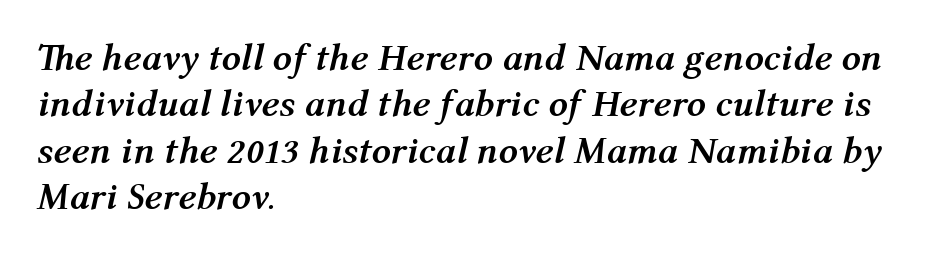
{"italic": "yes", "lean": "right", "slant_degrees": 12, "bold": "yes", "weight": "semibold", "width": "normal", "stroke_contrast": "medium", "x_height": "medium", "monospaced": "no", "underline": "no", "align": "left", "line_spacing_ratio": 1.22, "letter_spacing": "normal", "letter_spacing_em": 0.0, "glyph_px": 38}
